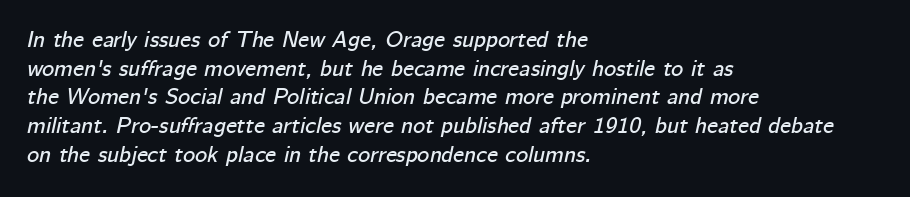
{"italic": "yes", "lean": "right", "slant_degrees": 12, "underline": "no", "align": "left", "line_spacing": "normal", "line_spacing_ratio": 1.25, "letter_spacing": "normal", "letter_spacing_em": 0.0, "glyph_px": 23}
